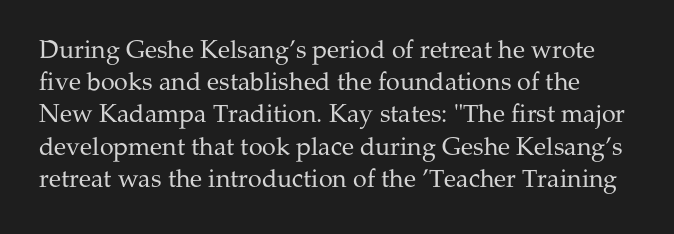
This block has exactly the height ordinary leading produces. The type sits square on the baseline with zero lean. Weight: regular or lighter. The words here are not underlined. Nobody touched the tracking dial on this one.
